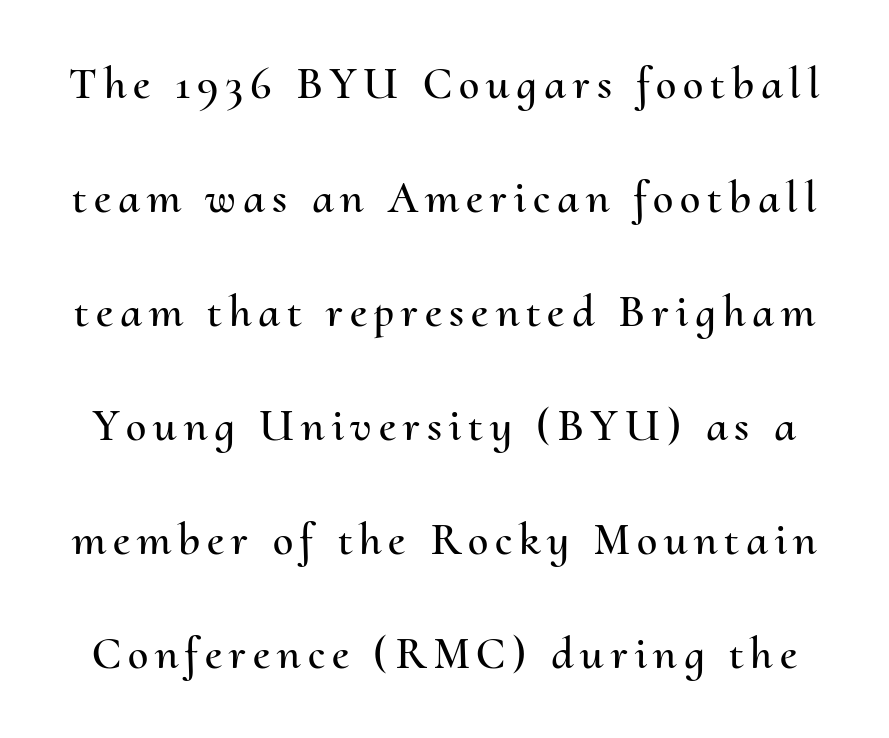
The font's upright variant was chosen for this text. Check the space under the baseline: it is left empty. Spacing verdict: proportional, widths tailored to each character. The designer dialed line spacing up above the default.
